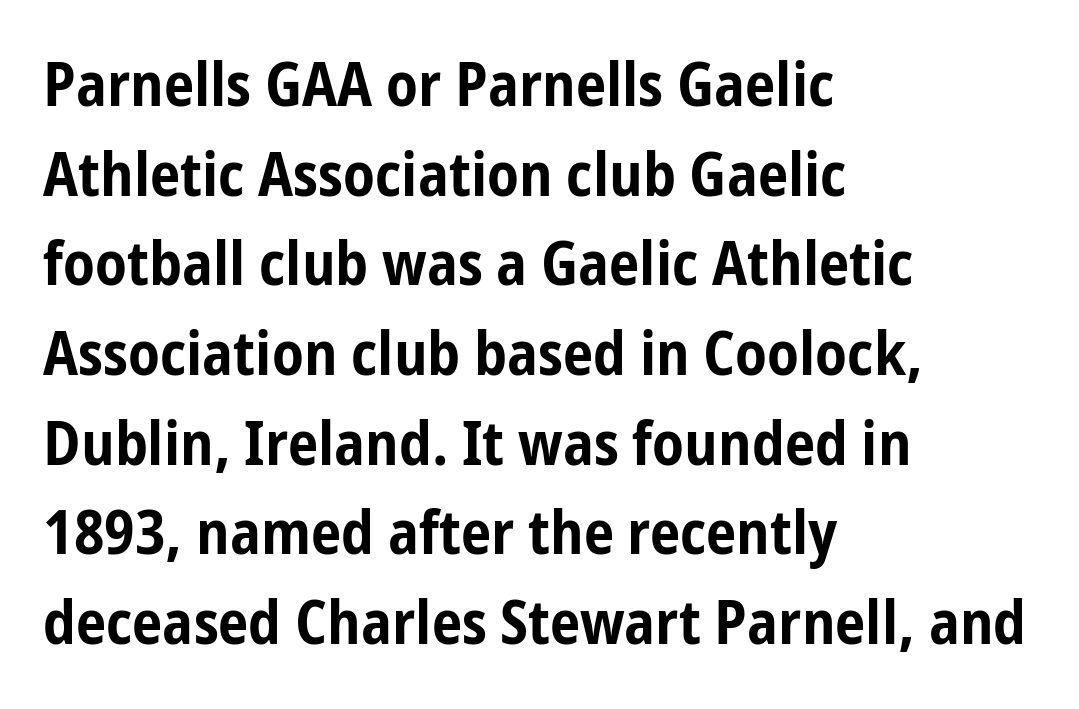
Q: Is the text bold? A: Yes.
Q: Is the text italic (slanted)? A: No, it is upright.
Q: Is the typeface a serif or a sans-serif typeface? A: Sans-serif.
Q: Is the text underlined? A: No.
Q: How is the paragraph aligned? A: Left-aligned.
Q: Is the spacing between letters normal or unusually wide? A: Normal.
Q: Is the spacing between lines tight, normal or loose? A: Normal.
Q: Width (condensed, normal, or wide)? A: Condensed.
Q: Stroke contrast? A: Low.
Q: x-height? A: Medium.
Q: Monospaced? A: No.
